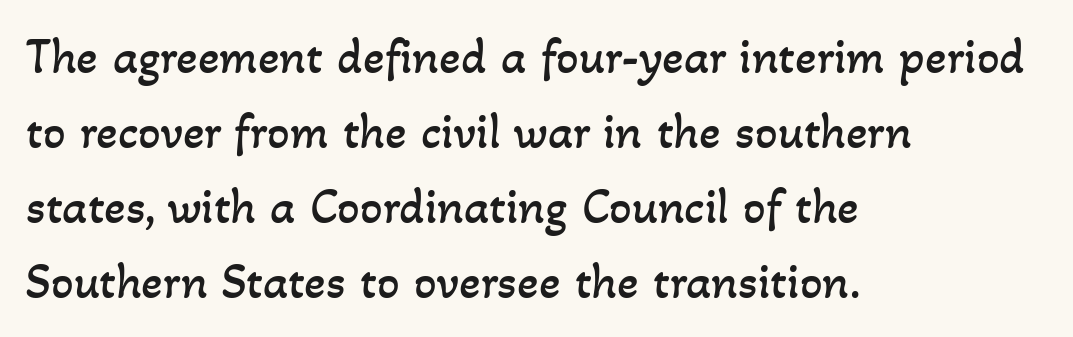
Q: Is the text bold? A: No.
Q: Is the text underlined? A: No.
Q: How is the paragraph aligned? A: Left-aligned.
Q: Is the spacing between letters normal or unusually wide? A: Normal.
Q: Is the spacing between lines tight, normal or loose? A: Normal.
Q: Width (condensed, normal, or wide)? A: Normal.
Q: Stroke contrast? A: Low.
Q: x-height? A: Small.
Q: Monospaced? A: No.
